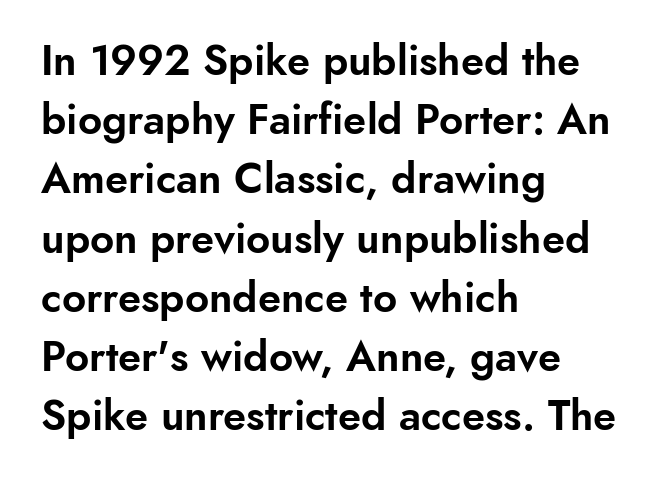
{"serif": "no", "italic": "no", "width": "normal", "stroke_contrast": "low", "x_height": "small", "monospaced": "no", "underline": "no", "align": "left", "line_spacing": "normal", "line_spacing_ratio": 1.41, "letter_spacing": "normal", "letter_spacing_em": 0.0, "glyph_px": 42}
